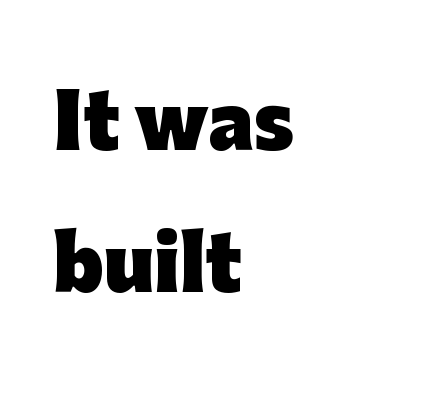
{"serif": "no", "italic": "no", "bold": "yes", "weight": "heavy", "width": "normal", "stroke_contrast": "low", "x_height": "medium", "monospaced": "no", "underline": "no", "align": "left", "line_spacing": "loose", "line_spacing_ratio": 1.95, "letter_spacing": "normal", "letter_spacing_em": 0.0, "glyph_px": 73}
